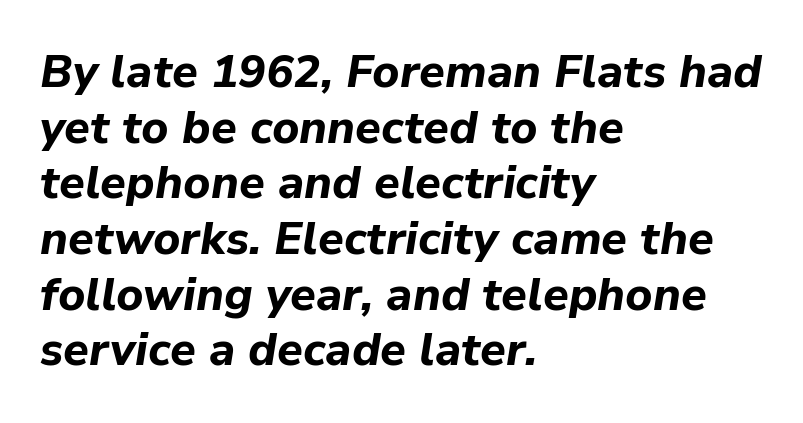
Q: Is the text bold? A: Yes.
Q: Is the text italic (slanted)? A: Yes, it leans right by about 9 degrees.
Q: Is the text underlined? A: No.
Q: How is the paragraph aligned? A: Left-aligned.
Q: Is the spacing between letters normal or unusually wide? A: Normal.
Q: Width (condensed, normal, or wide)? A: Normal.
Q: Stroke contrast? A: Low.
Q: x-height? A: Medium.
Q: Monospaced? A: No.
